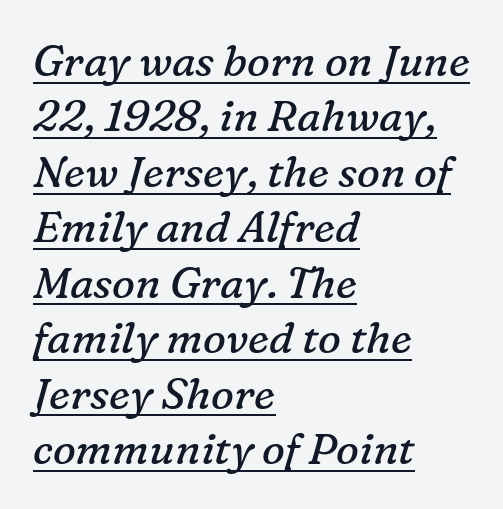
The image shows 43 px regular-weight serif type, italic (leaning right); set left-aligned, normal line spacing (1.29x), normal letter spacing, underlined; low stroke contrast and a medium x-height.
